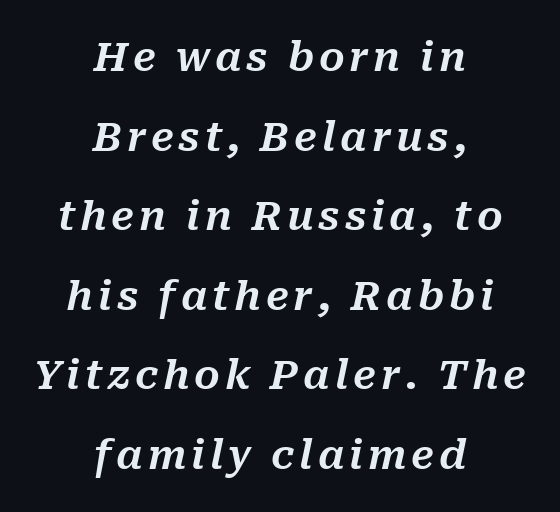
The image shows 40 px text type, italic (leaning right); set centered, loose line spacing (1.99x), not underlined; medium stroke contrast and a medium x-height.
